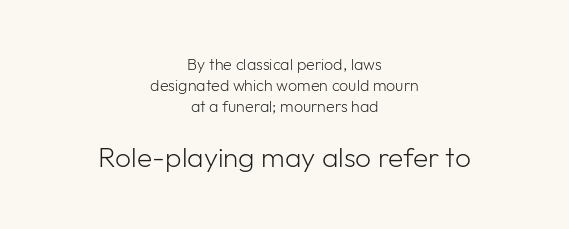
{"serif": "no", "italic": "no", "bold": "no", "weight": "light", "width": "normal", "stroke_contrast": "low", "x_height": "medium", "monospaced": "no", "underline": "no", "align": "center", "line_spacing": "normal", "line_spacing_ratio": 1.3, "letter_spacing": "normal", "letter_spacing_em": 0.0, "larger_block": "second", "size_ratio": 1.75, "glyph_px": 28}
